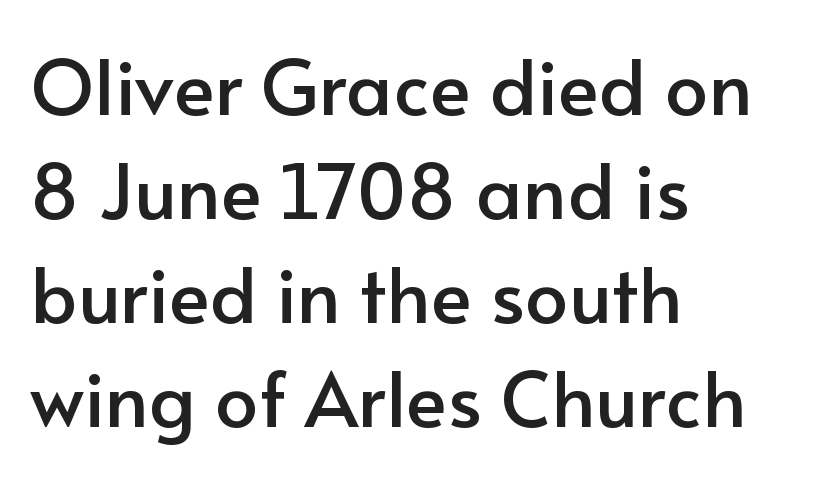
Plain, unruled lines of type. The passage shown has conventional tracking throughout. Layout note: lines flush left. Do the characters align in a grid? No, the font is proportional.
